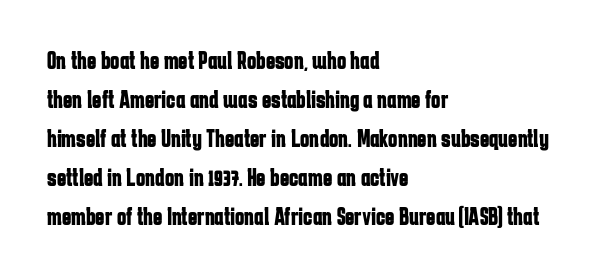
The image shows 25 px bold type, upright; set left-aligned, normal line spacing (1.56x), normal letter spacing, not underlined.
